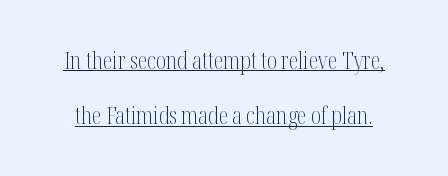
Q: Is the text bold? A: No.
Q: Is the text italic (slanted)? A: No, it is upright.
Q: Is the text underlined? A: Yes.
Q: Is the spacing between letters normal or unusually wide? A: Normal.
Q: Is the spacing between lines tight, normal or loose? A: Loose.
